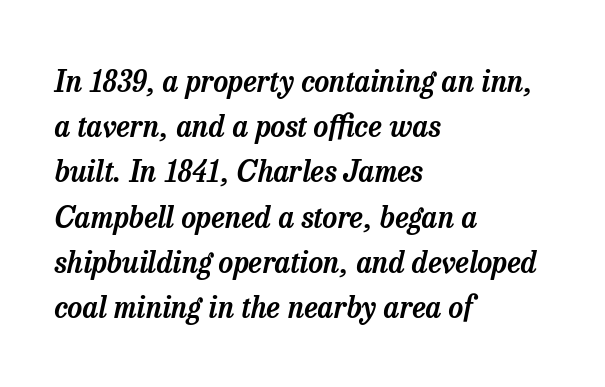
The typesetter chose a ragged-right arrangement here. The glyphs in this specimen are seriffed. The face used here has a pronounced slope to its letters. Check under the words: just untouched page. Whoever set this chose a conventional vertical rhythm.
